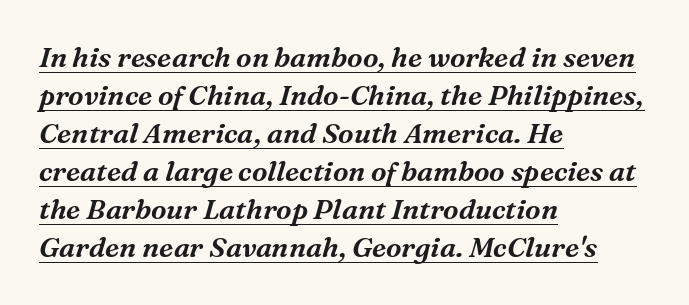
Q: Is the text italic (slanted)? A: Yes, it leans right by about 16 degrees.
Q: Is the typeface a serif or a sans-serif typeface? A: Serif.
Q: Is the text underlined? A: Yes.
Q: How is the paragraph aligned? A: Left-aligned.
Q: Is the spacing between letters normal or unusually wide? A: Normal.
Q: Is the spacing between lines tight, normal or loose? A: Normal.
Q: Width (condensed, normal, or wide)? A: Normal.
Q: Stroke contrast? A: Medium.
Q: x-height? A: Medium.
Q: Monospaced? A: No.
